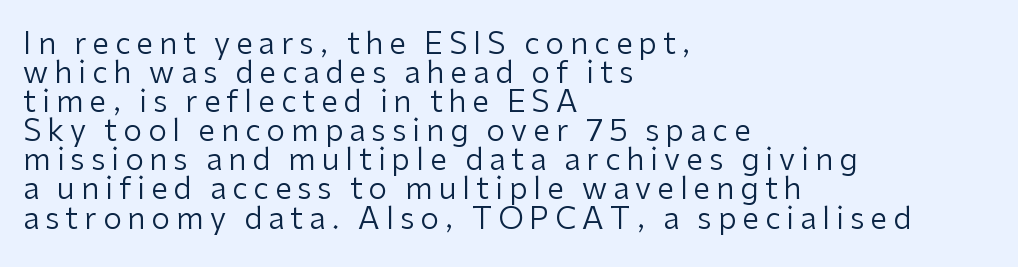
{"serif": "no", "italic": "no", "bold": "no", "weight": "regular", "width": "normal", "stroke_contrast": "low", "x_height": "medium", "monospaced": "no", "underline": "no", "align": "left", "line_spacing": "tight", "line_spacing_ratio": 0.97, "letter_spacing": "wide", "letter_spacing_em": 0.2, "glyph_px": 30}
